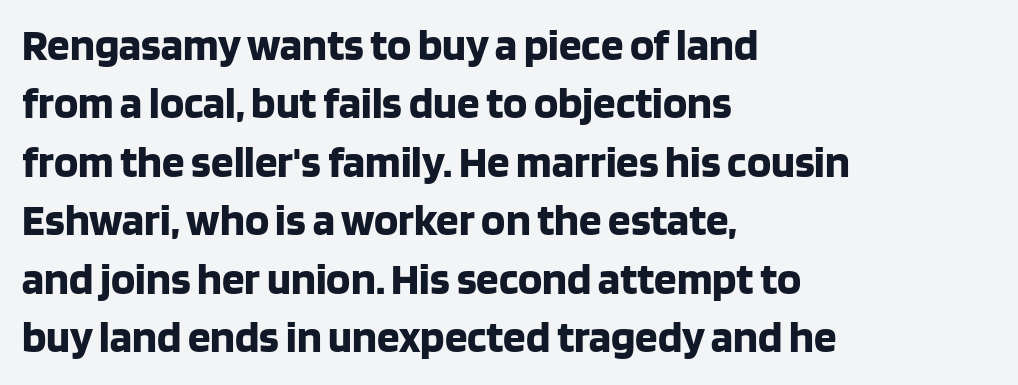
The setting favours the left margin, as ordinary paragraphs usually do. The glyphs in this specimen are sans serif. When letters stand straight like this, we call the style roman or upright. Thick stems and heavy bowls — unmistakably bold.
